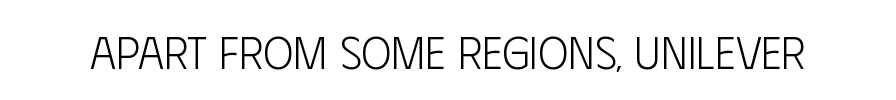
Q: Is the text bold? A: No.
Q: Is the text italic (slanted)? A: No, it is upright.
Q: Is the typeface a serif or a sans-serif typeface? A: Sans-serif.
Q: Is the text underlined? A: No.
Q: Is the spacing between letters normal or unusually wide? A: Normal.
Q: Width (condensed, normal, or wide)? A: Condensed.
Q: Stroke contrast? A: Low.
Q: x-height? A: Large.
Q: Monospaced? A: No.
